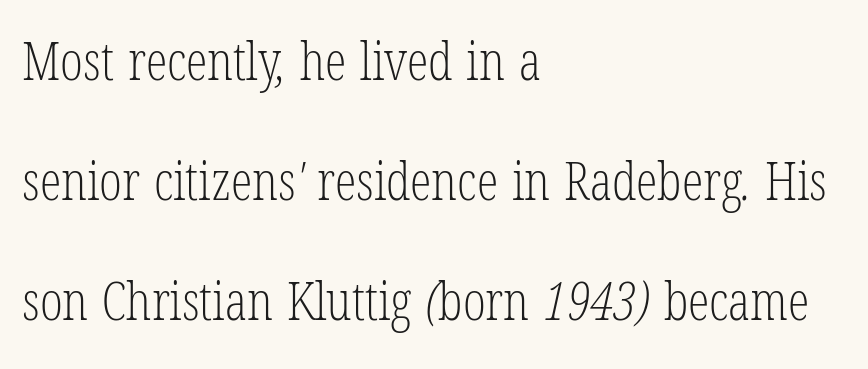
{"serif": "yes", "bold": "no", "weight": "light", "width": "condensed", "stroke_contrast": "low", "x_height": "medium", "monospaced": "no", "underline": "no", "align": "left", "line_spacing": "loose", "line_spacing_ratio": 2.22, "letter_spacing": "normal", "letter_spacing_em": 0.0, "glyph_px": 54}
